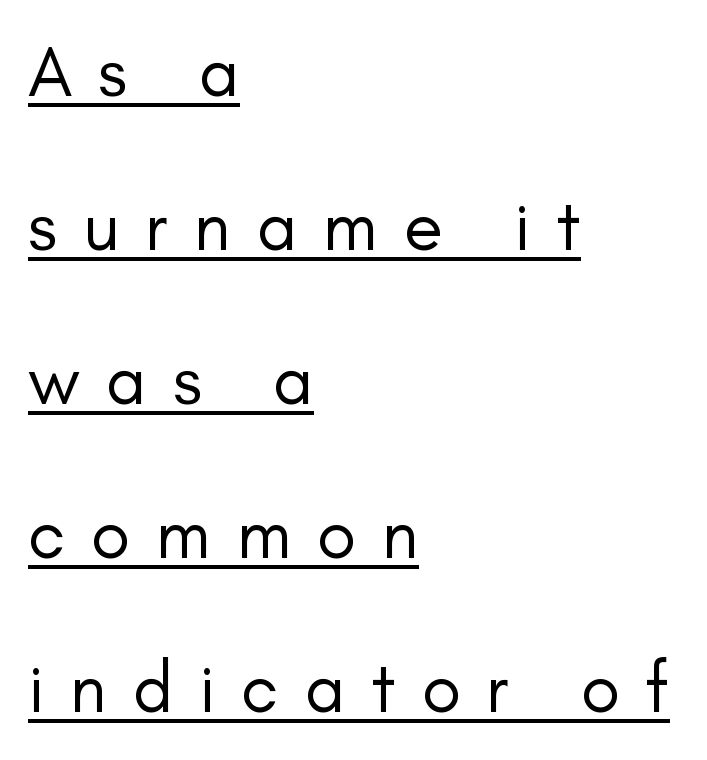
Baseline-to-baseline distance is far greater than the letter height. No heavy texture on the line: the type isn't bold. Words appear elongated and porous because spacing is wide. A typographer would call this underscored text. The face used here is proportionally spaced, like ordinary book or web type. Tall strokes in this sample are plumb rather than angled.
